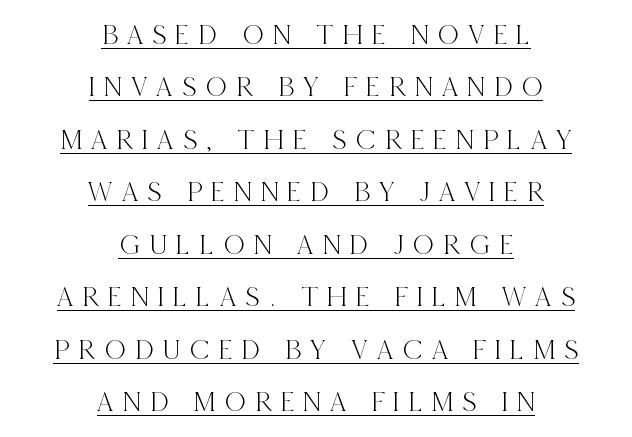
{"serif": "yes", "italic": "no", "width": "condensed", "x_height": "large", "monospaced": "no", "underline": "yes", "align": "center", "line_spacing_ratio": 1.81, "letter_spacing": "wide", "letter_spacing_em": 0.32, "glyph_px": 29}
